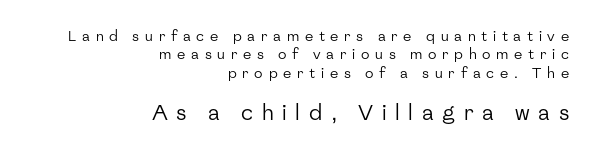
{"italic": "no", "bold": "no", "underline": "no", "align": "right", "line_spacing": "normal", "line_spacing_ratio": 1.31, "letter_spacing": "wide", "letter_spacing_em": 0.41, "larger_block": "second", "size_ratio": 1.5, "glyph_px": 21}
